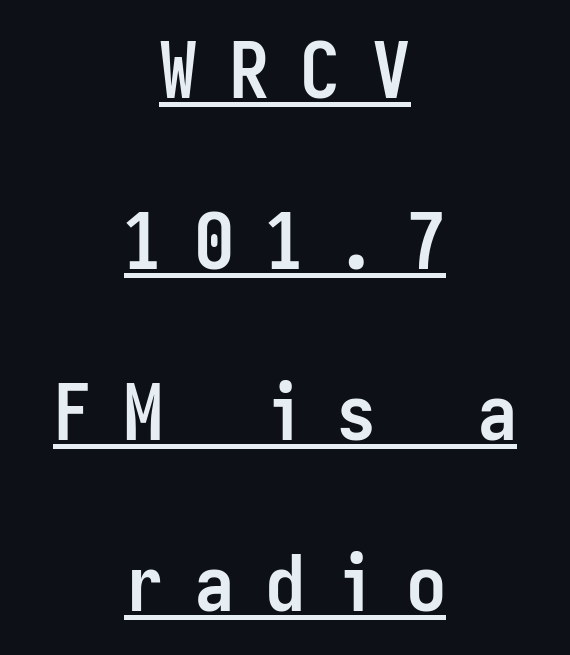
Q: Is the text bold? A: Yes.
Q: Is the text italic (slanted)? A: No, it is upright.
Q: Is the typeface a serif or a sans-serif typeface? A: Sans-serif.
Q: Is the text underlined? A: Yes.
Q: How is the paragraph aligned? A: Centered.
Q: Is the spacing between letters normal or unusually wide? A: Unusually wide.
Q: Is the spacing between lines tight, normal or loose? A: Loose.
Q: Width (condensed, normal, or wide)? A: Condensed.
Q: Stroke contrast? A: Low.
Q: x-height? A: Medium.
Q: Monospaced? A: Yes.
